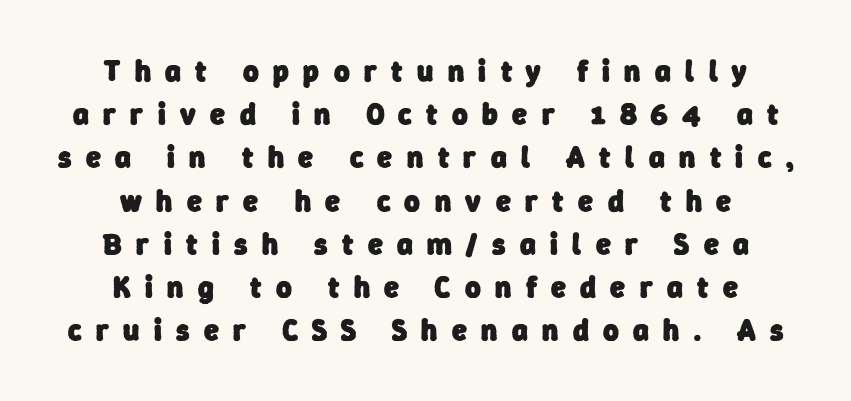
This is heavy type, rendered in bold. This block has exactly the height ordinary leading produces. The rendering positions every line midway between the sides. Examine the stroke ends and you'll find no serifs.
